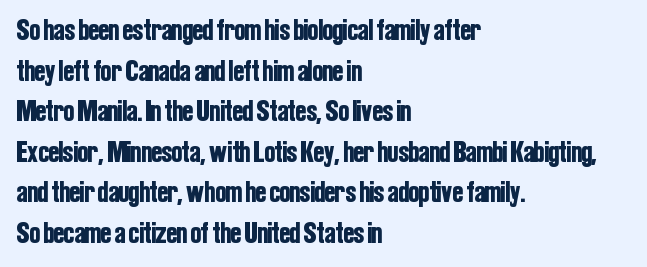
Q: Is the text italic (slanted)? A: No, it is upright.
Q: Is the typeface a serif or a sans-serif typeface? A: Sans-serif.
Q: Is the text underlined? A: No.
Q: How is the paragraph aligned? A: Left-aligned.
Q: Is the spacing between letters normal or unusually wide? A: Normal.
Q: Is the spacing between lines tight, normal or loose? A: Normal.
Q: Width (condensed, normal, or wide)? A: Condensed.
Q: Stroke contrast? A: Low.
Q: x-height? A: Medium.
Q: Monospaced? A: No.
